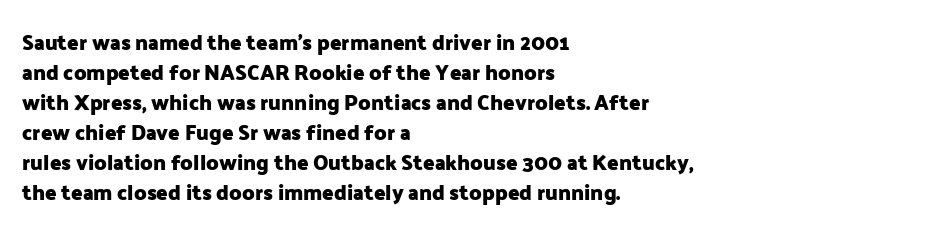
Q: Is the text bold? A: Yes.
Q: Is the text italic (slanted)? A: No, it is upright.
Q: Is the text underlined? A: No.
Q: How is the paragraph aligned? A: Left-aligned.
Q: Is the spacing between letters normal or unusually wide? A: Normal.
Q: Is the spacing between lines tight, normal or loose? A: Normal.
